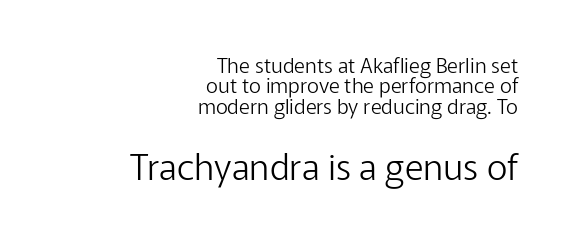
Q: Is the text bold? A: No.
Q: Is the text italic (slanted)? A: No, it is upright.
Q: Is the typeface a serif or a sans-serif typeface? A: Sans-serif.
Q: Is the text underlined? A: No.
Q: How is the paragraph aligned? A: Right-aligned.
Q: Is the spacing between letters normal or unusually wide? A: Normal.
Q: Is the spacing between lines tight, normal or loose? A: Tight.
Q: Which block of text is set in a larger size, the first (top) or the second (bottom)? A: The second (bottom) one.
Q: Width (condensed, normal, or wide)? A: Normal.
Q: Stroke contrast? A: Low.
Q: x-height? A: Medium.
Q: Monospaced? A: No.
